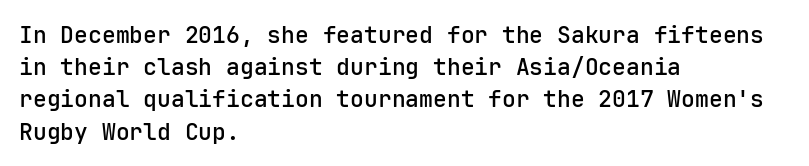
{"italic": "no", "bold": "semi", "underline": "no", "align": "left", "line_spacing": "normal", "line_spacing_ratio": 1.4, "letter_spacing": "normal", "letter_spacing_em": 0.0, "glyph_px": 23}
